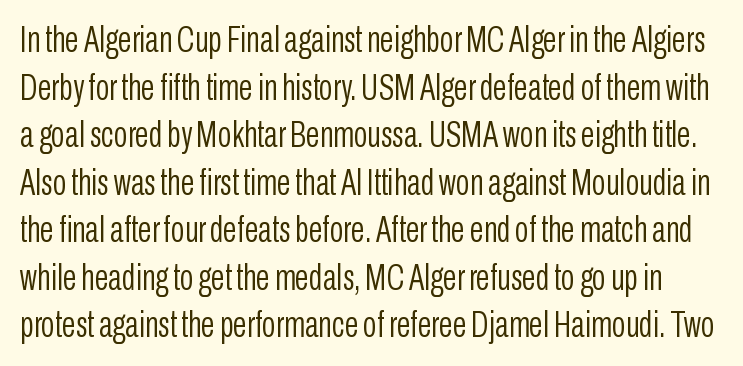
Q: Is the text bold? A: No.
Q: Is the text italic (slanted)? A: No, it is upright.
Q: Is the typeface a serif or a sans-serif typeface? A: Sans-serif.
Q: Is the text underlined? A: No.
Q: Is the spacing between letters normal or unusually wide? A: Normal.
Q: Is the spacing between lines tight, normal or loose? A: Normal.
Q: Width (condensed, normal, or wide)? A: Condensed.
Q: Stroke contrast? A: Low.
Q: x-height? A: Medium.
Q: Monospaced? A: No.
